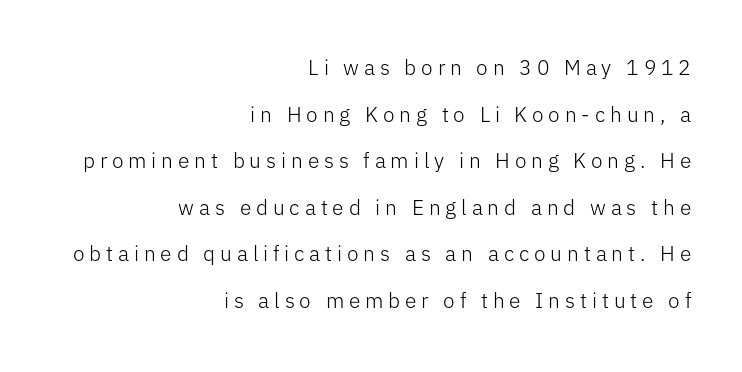
{"italic": "no", "bold": "no", "underline": "no", "align": "right", "line_spacing": "loose", "line_spacing_ratio": 2.22, "letter_spacing": "wide", "letter_spacing_em": 0.23, "glyph_px": 21}
